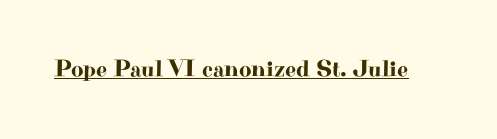
{"italic": "no", "underline": "yes", "letter_spacing": "normal", "letter_spacing_em": 0.0, "glyph_px": 24}
